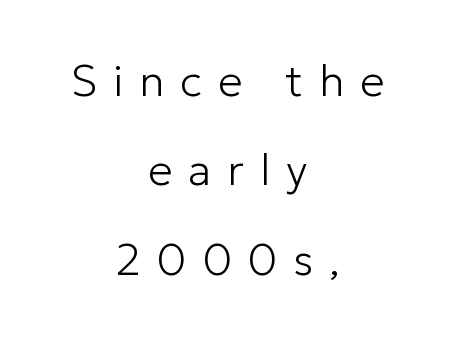
Display-style spreading of the glyphs; the letterfit is very open. In CSS terms this would be text-align: center. You could not count columns in this text — the font is proportionally spaced. The glyphs are unaccompanied by any horizontal stroke below them. Do the letters lean? They stand straight.
